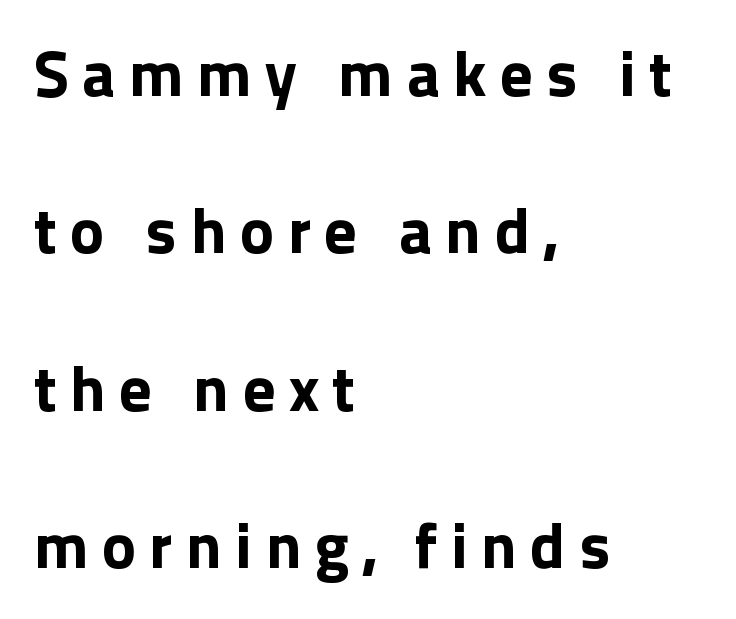
{"serif": "no", "italic": "no", "bold": "yes", "weight": "bold", "width": "normal", "x_height": "medium", "monospaced": "no", "underline": "no", "align": "left", "line_spacing": "loose", "line_spacing_ratio": 2.42, "letter_spacing": "wide", "letter_spacing_em": 0.2, "glyph_px": 65}
